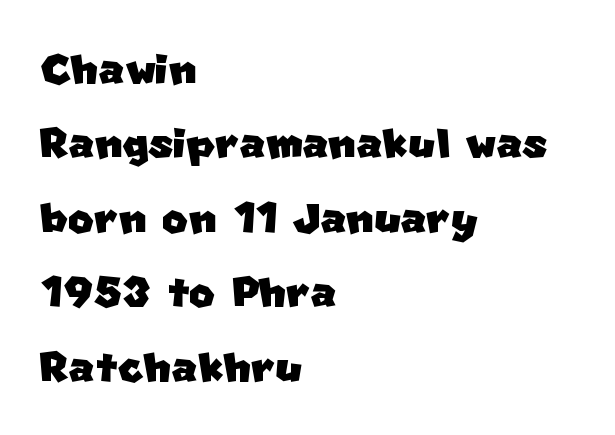
Q: Is the typeface a serif or a sans-serif typeface? A: Sans-serif.
Q: Is the text underlined? A: No.
Q: How is the paragraph aligned? A: Left-aligned.
Q: Is the spacing between letters normal or unusually wide? A: Normal.
Q: Is the spacing between lines tight, normal or loose? A: Normal.
Q: Width (condensed, normal, or wide)? A: Normal.
Q: Stroke contrast? A: Low.
Q: x-height? A: Large.
Q: Monospaced? A: No.
